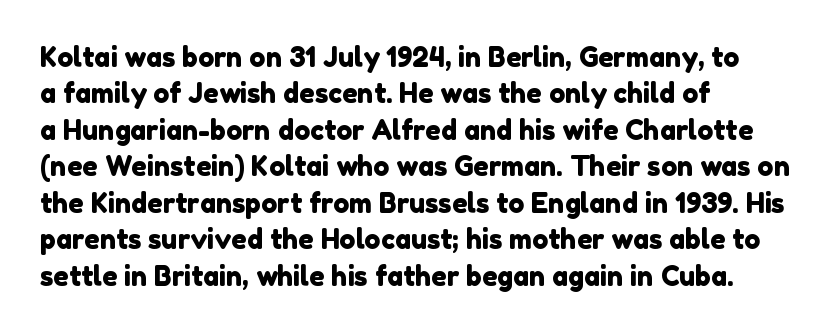
The text block is weighted toward the left margin, trailing off unevenly rightward. Short note: letters normally spaced. Only glyphs here, with clear space below each row. Summary of vertical rhythm: regular, with standard interline spacing.
